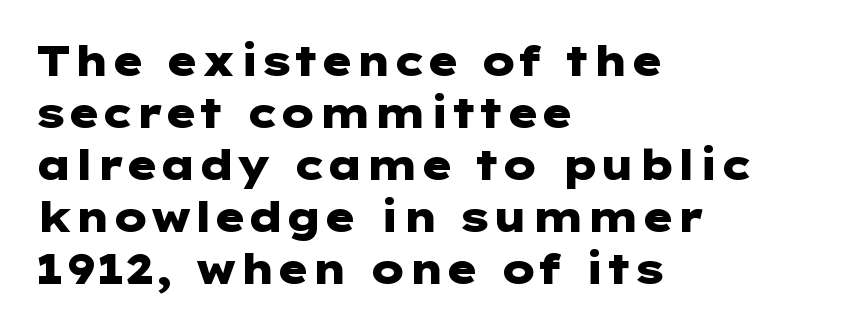
Q: Is the text bold? A: Yes.
Q: Is the text italic (slanted)? A: No, it is upright.
Q: Is the typeface a serif or a sans-serif typeface? A: Sans-serif.
Q: Is the text underlined? A: No.
Q: How is the paragraph aligned? A: Left-aligned.
Q: Is the spacing between letters normal or unusually wide? A: Normal.
Q: Is the spacing between lines tight, normal or loose? A: Normal.
Q: Width (condensed, normal, or wide)? A: Wide.
Q: Stroke contrast? A: Low.
Q: x-height? A: Medium.
